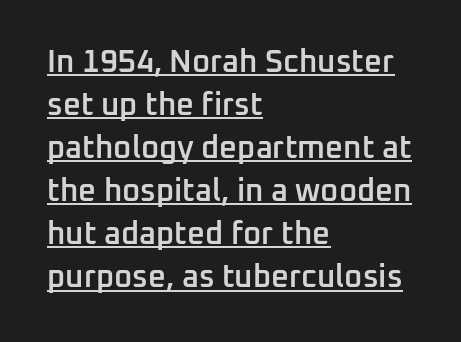
Spacing between characters is what you'd get straight out of the box. Compared with an ordinary text face, these strokes are moderately heavier — a semibold. Characters remain perfectly vertical along every line. The line-height multiplier appears to be the usual default. The lettering is marked with a stroke running underneath it.
